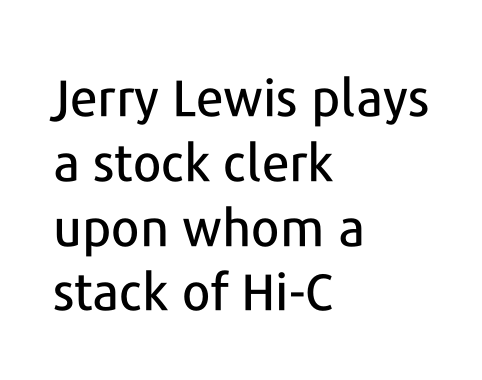
Q: Is the text italic (slanted)? A: No, it is upright.
Q: Is the typeface a serif or a sans-serif typeface? A: Sans-serif.
Q: Is the text underlined? A: No.
Q: How is the paragraph aligned? A: Left-aligned.
Q: Is the spacing between letters normal or unusually wide? A: Normal.
Q: Is the spacing between lines tight, normal or loose? A: Normal.
Q: Width (condensed, normal, or wide)? A: Normal.
Q: Stroke contrast? A: Low.
Q: x-height? A: Medium.
Q: Monospaced? A: No.
